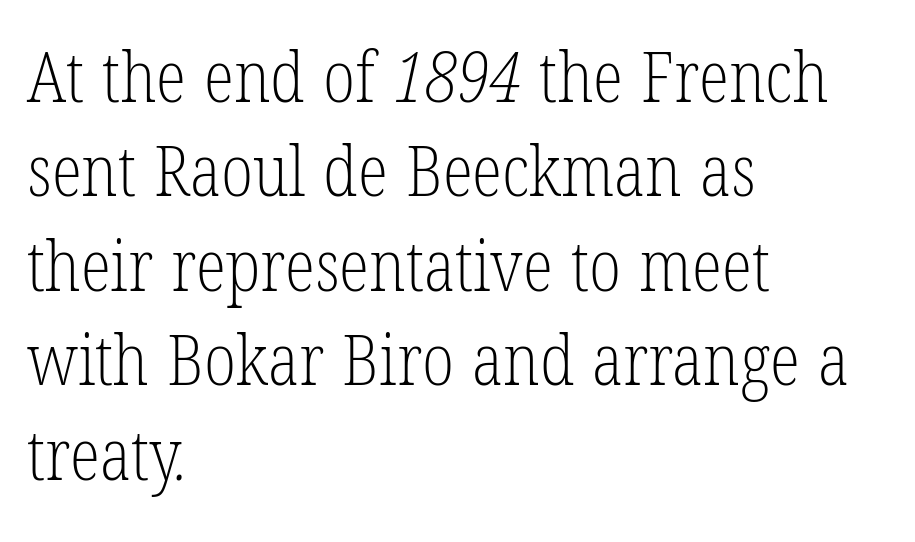
Notice how the passage keeps a crisp vertical edge on the left only. Reading down the column, the eye jumps a familiar distance to each next line. Each row of text sits above clean, open space. Note the varied advance widths — an 'i' is clearly narrower than an 'm'. The tracking reads as untouched default to a designer's eye. This sample uses a serif face.
